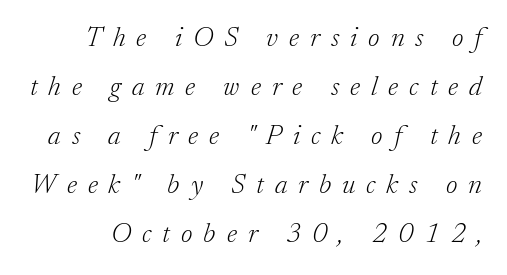
The image shows 28 px light serif type, italic (leaning right); set line spacing 1.75x, unusually wide letter spacing (+0.39 em), not underlined; low stroke contrast and a small x-height.
